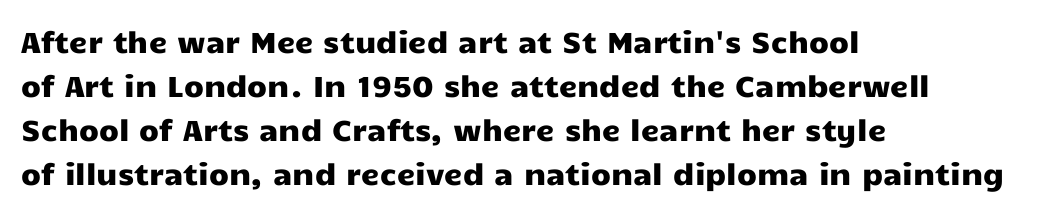
Q: Is the text italic (slanted)? A: No, it is upright.
Q: Is the typeface a serif or a sans-serif typeface? A: Sans-serif.
Q: Is the text underlined? A: No.
Q: How is the paragraph aligned? A: Left-aligned.
Q: Is the spacing between letters normal or unusually wide? A: Normal.
Q: Is the spacing between lines tight, normal or loose? A: Normal.
Q: Width (condensed, normal, or wide)? A: Wide.
Q: Stroke contrast? A: Low.
Q: x-height? A: Medium.
Q: Monospaced? A: No.
